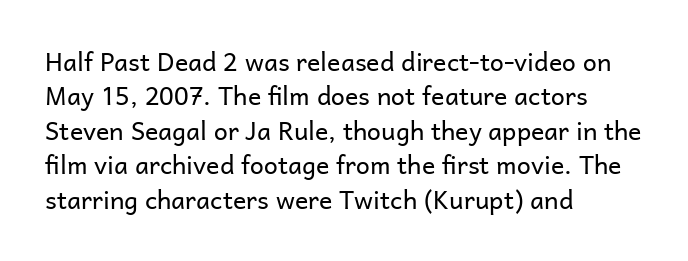
Q: Is the text bold? A: No.
Q: Is the text italic (slanted)? A: No, it is upright.
Q: Is the text underlined? A: No.
Q: How is the paragraph aligned? A: Left-aligned.
Q: Is the spacing between letters normal or unusually wide? A: Normal.
Q: Is the spacing between lines tight, normal or loose? A: Normal.
